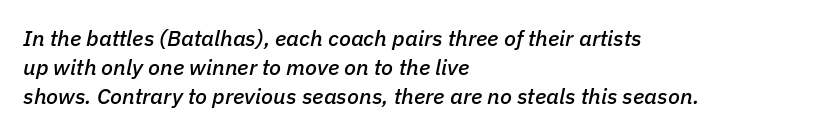
{"italic": "yes", "lean": "right", "slant_degrees": 11, "underline": "no", "align": "left", "line_spacing": "normal", "line_spacing_ratio": 1.31, "letter_spacing": "normal", "letter_spacing_em": 0.0, "glyph_px": 22}
